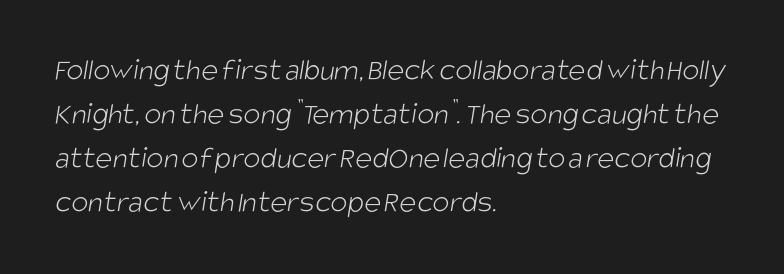
Q: Is the text bold? A: No.
Q: Is the typeface a serif or a sans-serif typeface? A: Sans-serif.
Q: Is the text underlined? A: No.
Q: How is the paragraph aligned? A: Left-aligned.
Q: Is the spacing between letters normal or unusually wide? A: Normal.
Q: Is the spacing between lines tight, normal or loose? A: Normal.
Q: Width (condensed, normal, or wide)? A: Condensed.
Q: Stroke contrast? A: Low.
Q: x-height? A: Large.
Q: Monospaced? A: No.
